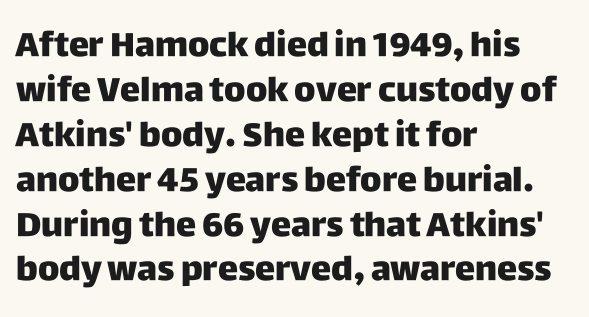
{"serif": "no", "italic": "no", "bold": "yes", "weight": "heavy", "width": "normal", "stroke_contrast": "low", "x_height": "large", "monospaced": "no", "underline": "no", "align": "left", "line_spacing": "normal", "line_spacing_ratio": 1.32, "letter_spacing": "normal", "letter_spacing_em": 0.0, "glyph_px": 34}
